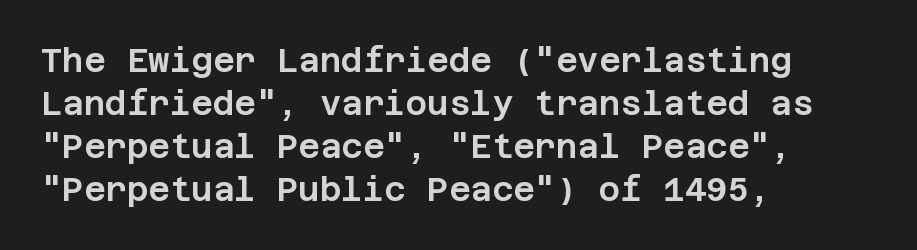
Q: Is the text italic (slanted)? A: No, it is upright.
Q: Is the typeface a serif or a sans-serif typeface? A: Sans-serif.
Q: Is the text underlined? A: No.
Q: How is the paragraph aligned? A: Left-aligned.
Q: Is the spacing between letters normal or unusually wide? A: Normal.
Q: Is the spacing between lines tight, normal or loose? A: Normal.
Q: Width (condensed, normal, or wide)? A: Normal.
Q: Stroke contrast? A: Low.
Q: x-height? A: Large.
